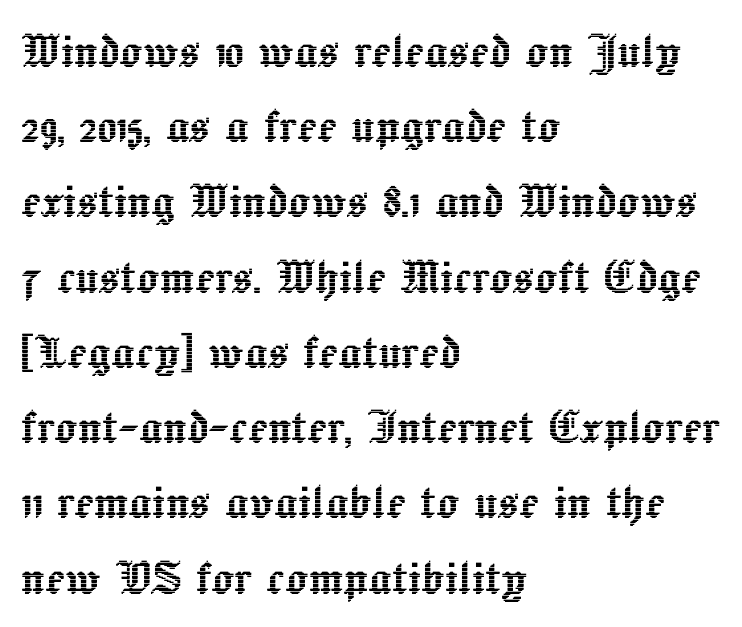
Q: Is the text italic (slanted)? A: No, it is upright.
Q: Is the text underlined? A: No.
Q: How is the paragraph aligned? A: Left-aligned.
Q: Is the spacing between letters normal or unusually wide? A: Normal.
Q: Is the spacing between lines tight, normal or loose? A: Normal.
Q: Width (condensed, normal, or wide)? A: Normal.
Q: x-height? A: Medium.
Q: Monospaced? A: No.
